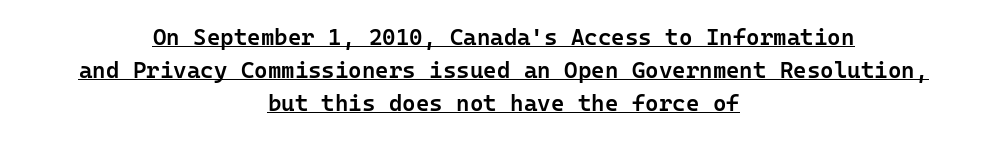
Q: Is the text bold? A: Semi-bold.
Q: Is the text italic (slanted)? A: No, it is upright.
Q: Is the text underlined? A: Yes.
Q: How is the paragraph aligned? A: Centered.
Q: Is the spacing between letters normal or unusually wide? A: Normal.
Q: Is the spacing between lines tight, normal or loose? A: Normal.
